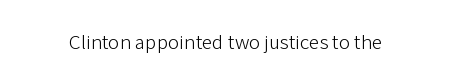
Q: Is the text bold? A: No.
Q: Is the text italic (slanted)? A: No, it is upright.
Q: Is the text underlined? A: No.
Q: Is the spacing between letters normal or unusually wide? A: Normal.
